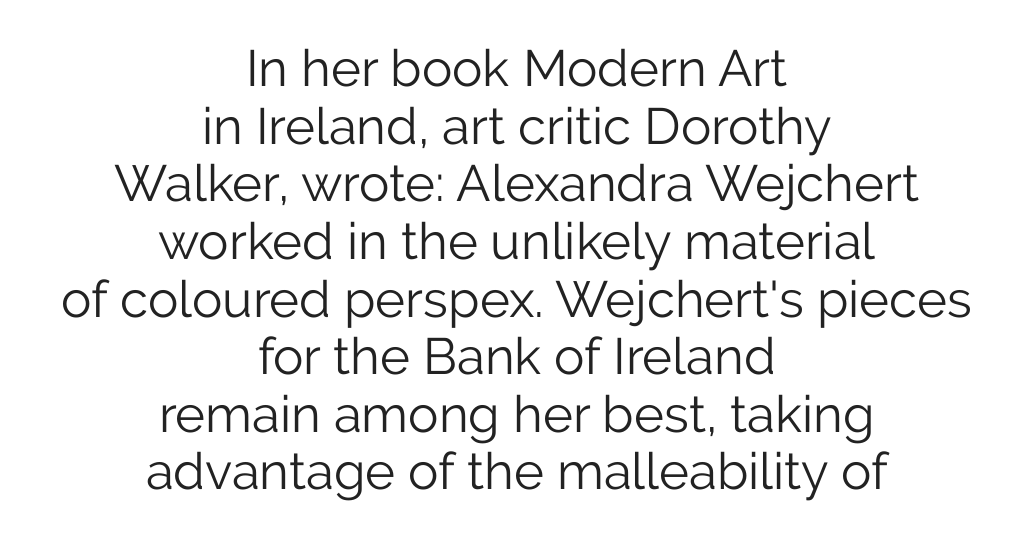
Q: Is the text bold? A: No.
Q: Is the text italic (slanted)? A: No, it is upright.
Q: Is the typeface a serif or a sans-serif typeface? A: Sans-serif.
Q: Is the text underlined? A: No.
Q: How is the paragraph aligned? A: Centered.
Q: Is the spacing between letters normal or unusually wide? A: Normal.
Q: Is the spacing between lines tight, normal or loose? A: Tight.
Q: Width (condensed, normal, or wide)? A: Normal.
Q: Stroke contrast? A: Low.
Q: x-height? A: Medium.
Q: Monospaced? A: No.
